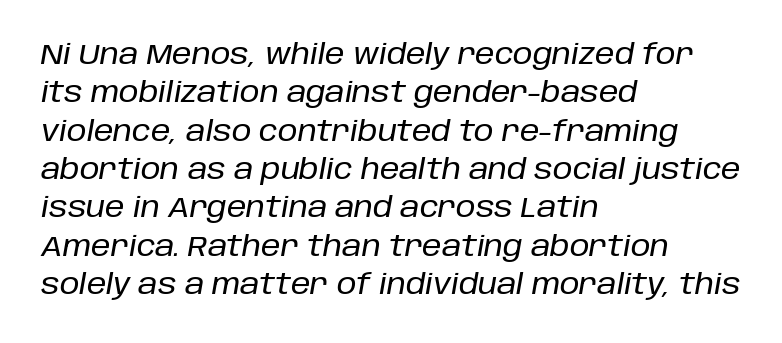
The image shows 28 px text type, italic (leaning right); set left-aligned, normal line spacing (1.37x), normal letter spacing, not underlined; low stroke contrast and a large x-height.
